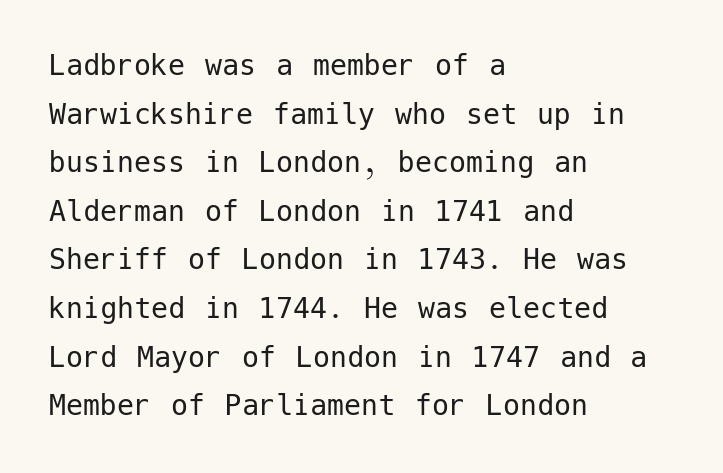
The image shows 34 px regular-weight sans-serif type, upright; set left-aligned, normal line spacing (1.43x), normal letter spacing, not underlined; low stroke contrast and a medium x-height.
